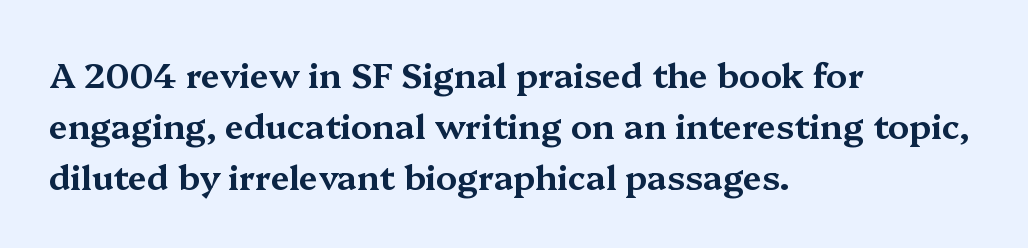
{"serif": "yes", "italic": "no", "width": "wide", "stroke_contrast": "medium", "x_height": "medium", "monospaced": "no", "underline": "no", "align": "left", "line_spacing": "normal", "line_spacing_ratio": 1.5, "letter_spacing": "normal", "letter_spacing_em": 0.0, "glyph_px": 34}
